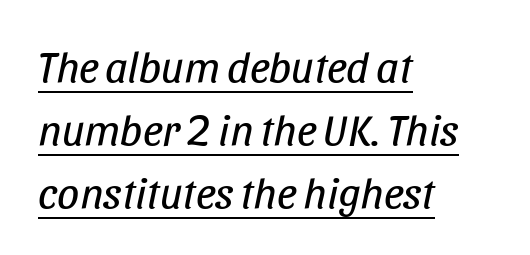
{"italic": "yes", "lean": "right", "slant_degrees": 11, "bold": "no", "weight": "regular", "width": "condensed", "stroke_contrast": "low", "x_height": "large", "monospaced": "no", "underline": "yes", "align": "left", "line_spacing": "normal", "line_spacing_ratio": 1.43, "letter_spacing": "normal", "letter_spacing_em": 0.0, "glyph_px": 44}
